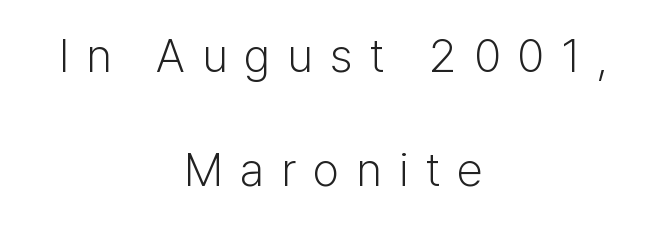
One-word summary of the alignment: center. You can tell from the bare stems that sans-serif type was used. The rendering inserts visible extra space after every character. Quick note: underline off. Proportional: the letters do not fall into vertical columns.
